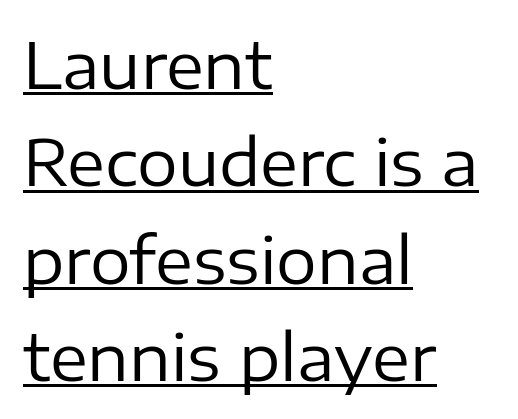
{"serif": "no", "italic": "no", "bold": "no", "weight": "regular", "width": "normal", "stroke_contrast": "low", "x_height": "medium", "monospaced": "no", "underline": "yes", "align": "left", "line_spacing": "normal", "line_spacing_ratio": 1.52, "letter_spacing": "normal", "letter_spacing_em": 0.0, "glyph_px": 64}
